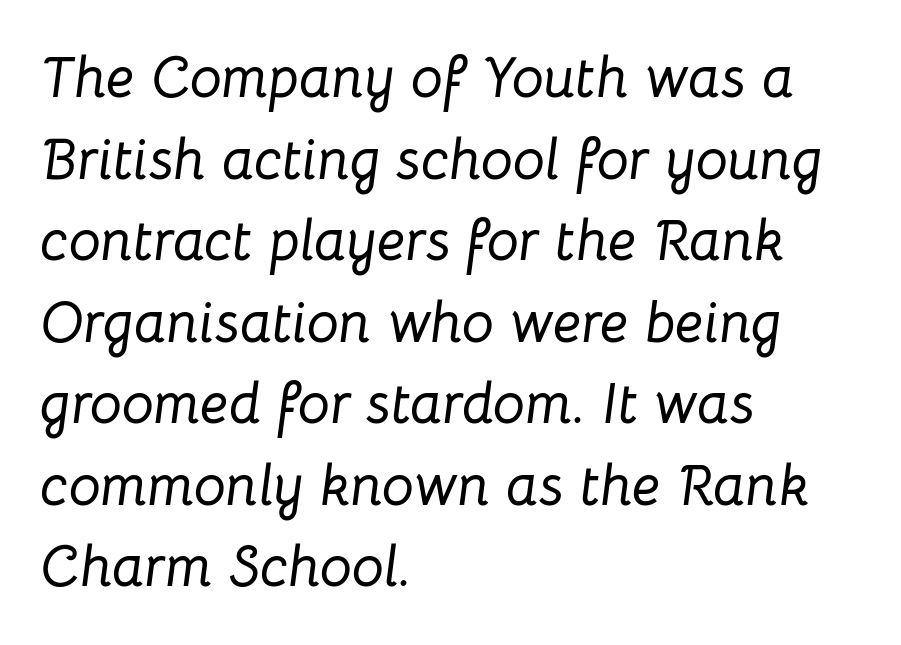
The image shows 57 px text type, italic (leaning right); set left-aligned, normal line spacing (1.43x), normal letter spacing, not underlined; low stroke contrast and a medium x-height.
